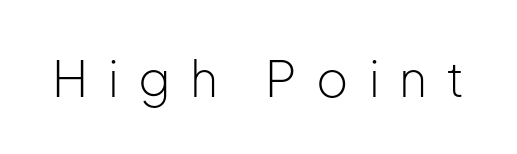
Do the characters align in a grid? No, the font is proportional. Each row of text sits above clean, open space. Spacing between characters has been opened up far beyond the box default. Rendered with straight, roman letterforms.
